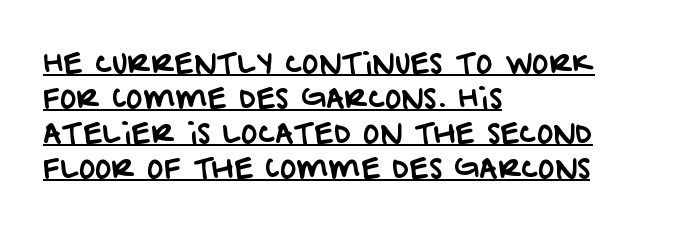
The image shows 28 px sans-serif type; set left-aligned, normal line spacing (1.25x), normal letter spacing, underlined; low stroke contrast and a large x-height.
